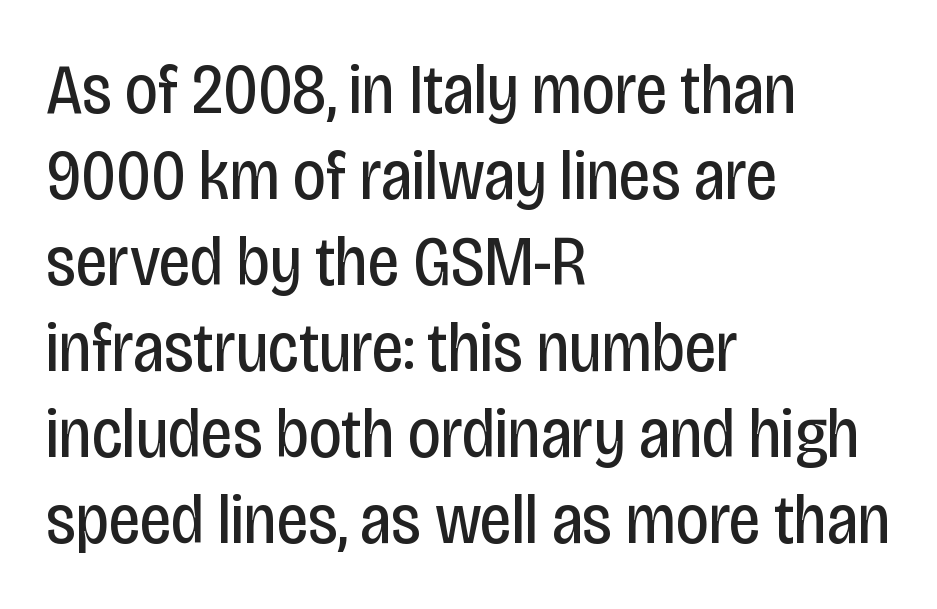
The image shows 71 px regular-weight, condensed sans-serif type, upright; set left-aligned, line spacing 1.21x, normal letter spacing, not underlined; low stroke contrast and a large x-height.
